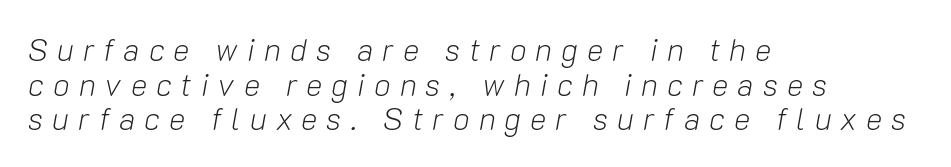
The image shows 31 px light type, italic (leaning right); set left-aligned, tight line spacing (1.12x), unusually wide letter spacing (+0.29 em), not underlined; low stroke contrast and a medium x-height.
